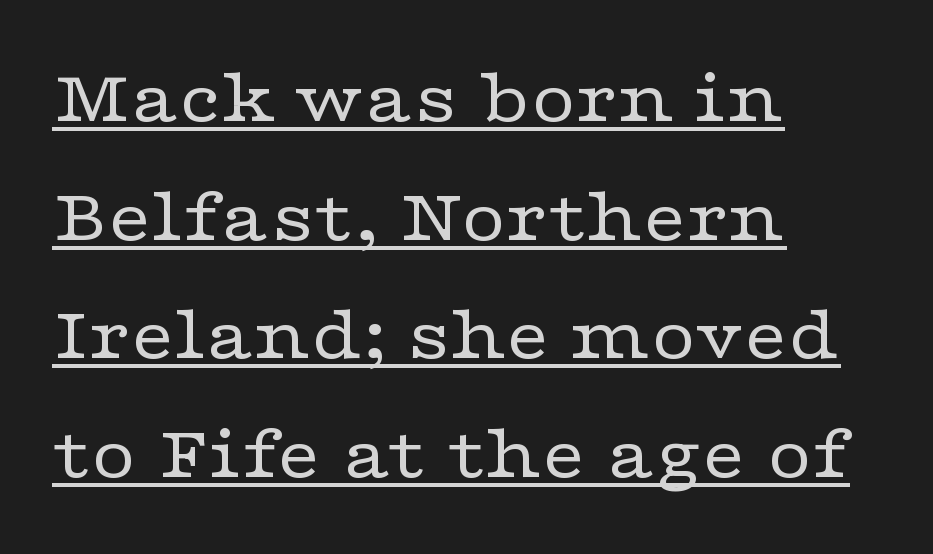
Q: Is the text bold? A: No.
Q: Is the text italic (slanted)? A: No, it is upright.
Q: Is the typeface a serif or a sans-serif typeface? A: Serif.
Q: Is the text underlined? A: Yes.
Q: How is the paragraph aligned? A: Left-aligned.
Q: Is the spacing between letters normal or unusually wide? A: Normal.
Q: Is the spacing between lines tight, normal or loose? A: Normal.
Q: Width (condensed, normal, or wide)? A: Wide.
Q: Stroke contrast? A: Low.
Q: x-height? A: Medium.
Q: Monospaced? A: No.
